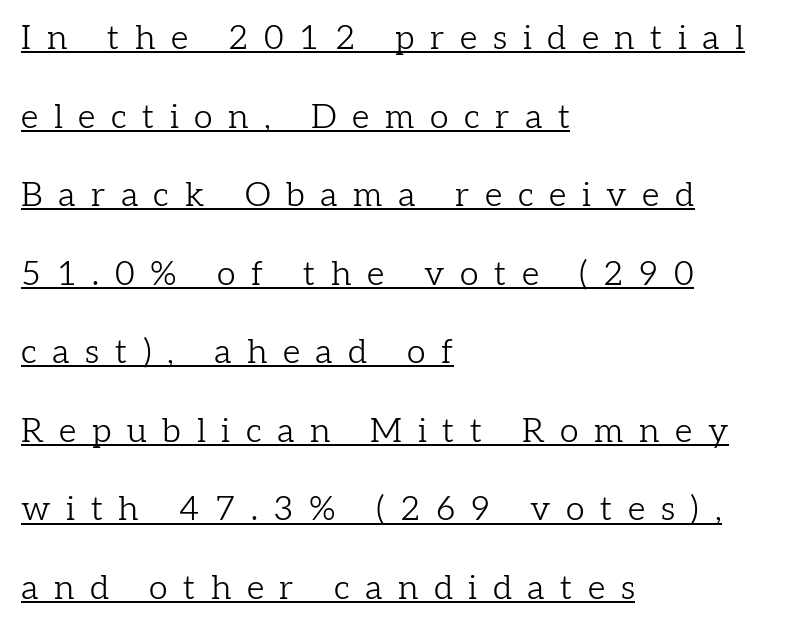
Does a line run under the words? Yes, clearly. Proportional: the letters do not fall into vertical columns. On a weight scale, this lands at 450 or below. The passage shown is typeset with a serif family. Every character sits straight up, as roman type does.
